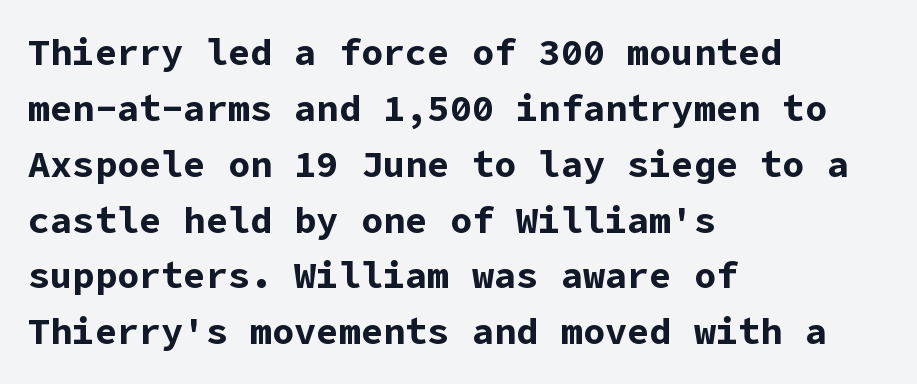
Q: Is the text bold? A: Yes.
Q: Is the text italic (slanted)? A: No, it is upright.
Q: Is the typeface a serif or a sans-serif typeface? A: Sans-serif.
Q: Is the text underlined? A: No.
Q: How is the paragraph aligned? A: Left-aligned.
Q: Is the spacing between letters normal or unusually wide? A: Normal.
Q: Is the spacing between lines tight, normal or loose? A: Normal.
Q: Width (condensed, normal, or wide)? A: Normal.
Q: Stroke contrast? A: Low.
Q: x-height? A: Medium.
